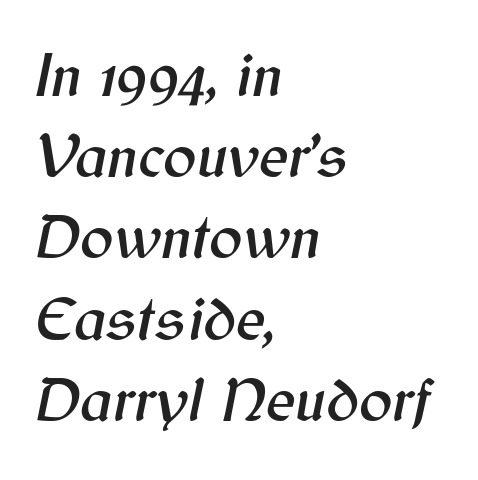
The image shows 62 px text type, italic (leaning right); set left-aligned, normal line spacing (1.31x), normal letter spacing, not underlined; medium stroke contrast and a medium x-height.
